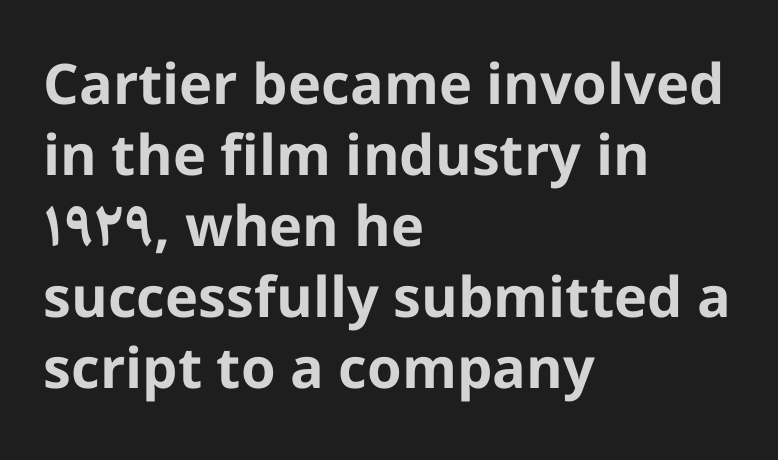
{"serif": "no", "italic": "no", "bold": "yes", "weight": "bold", "width": "normal", "stroke_contrast": "low", "x_height": "medium", "monospaced": "no", "underline": "no", "align": "left", "line_spacing": "normal", "line_spacing_ratio": 1.27, "letter_spacing": "normal", "letter_spacing_em": 0.0, "glyph_px": 56}
